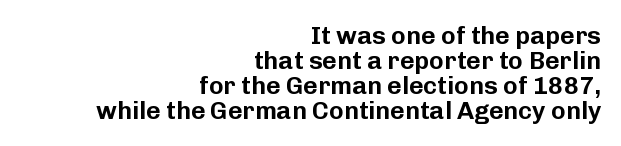
Vertically, the passage feels compressed, each row crowding the next. Upright lettering throughout. The typesetter chose a ragged-left arrangement here. Inter-character spacing is left at the font's built-in metrics. The zone under the glyphs is completely vacant.
